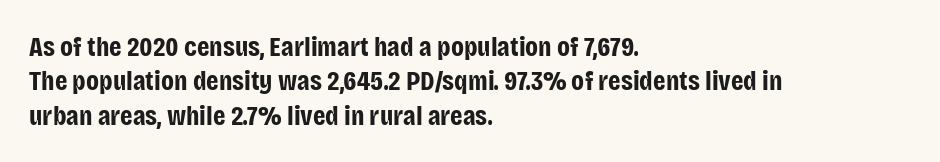
You can tell from the bare stems that sans-serif type was used. Think of a printed novel: that variable character pitch is what you see here. The string is rendered with underlining switched off. Tracking value appears to be zero — textbook default spacing. Does the weight exceed regular? Yes, all the way to bold. The passage is arranged the way most books set body copy — flush left.
